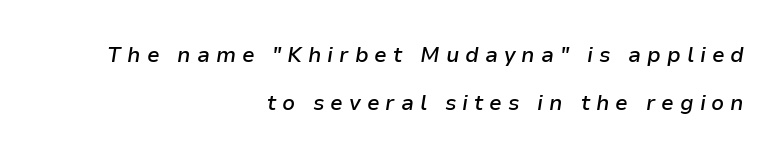
{"italic": "yes", "lean": "right", "slant_degrees": 9, "bold": "semi", "underline": "no", "align": "right", "line_spacing": "loose", "line_spacing_ratio": 2.3, "letter_spacing": "wide", "letter_spacing_em": 0.28, "glyph_px": 21}
